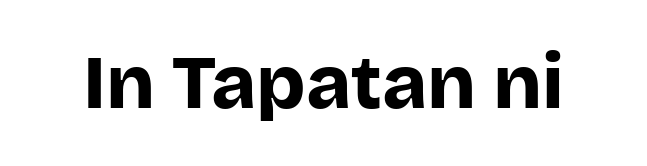
Q: Is the text bold? A: Yes.
Q: Is the text italic (slanted)? A: No, it is upright.
Q: Is the typeface a serif or a sans-serif typeface? A: Sans-serif.
Q: Is the text underlined? A: No.
Q: Is the spacing between letters normal or unusually wide? A: Normal.
Q: Width (condensed, normal, or wide)? A: Normal.
Q: Stroke contrast? A: Low.
Q: x-height? A: Large.
Q: Monospaced? A: No.
